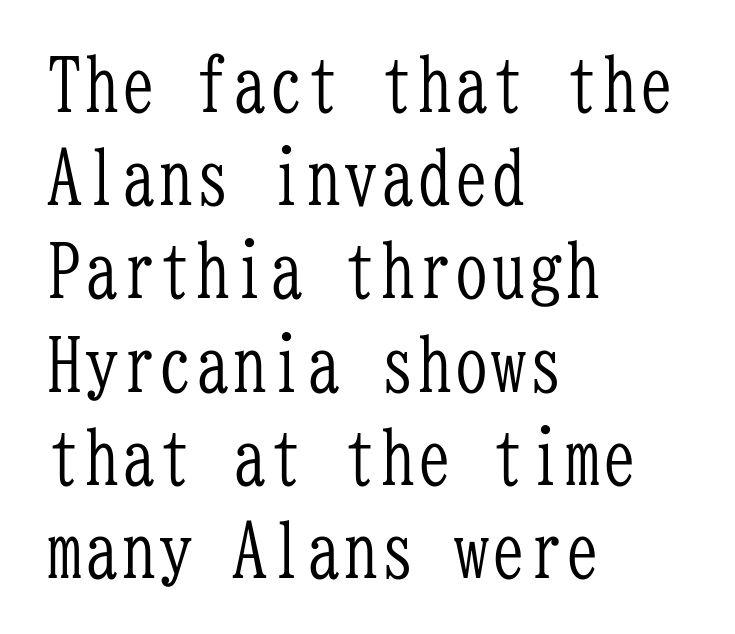
No word sits above an underline. The lettering holds an erect, upright posture throughout. No letter is thick-stroked: the sample isn't bold. Caption: standard tracking, unaltered. The typeface chosen for these lines features serifs.
